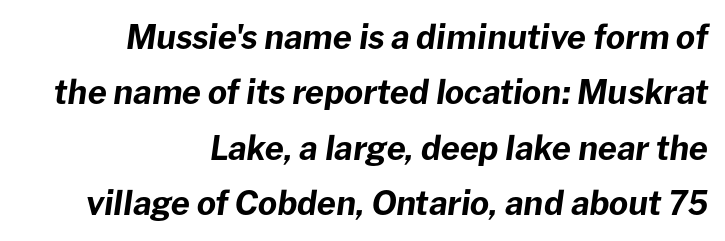
The image shows 33 px bold type, italic (leaning right); set right-aligned, normal line spacing (1.68x), normal letter spacing, not underlined; low stroke contrast and a medium x-height.
